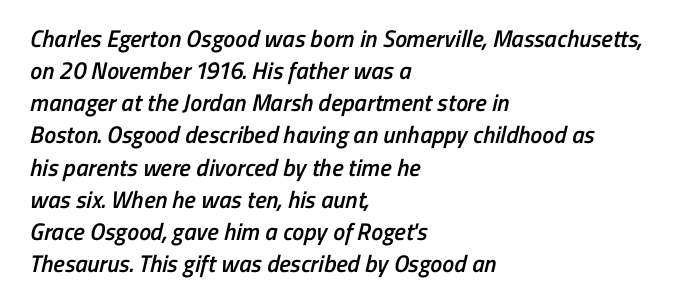
Leftover space on each line is placed entirely after the last word. Honestly, the letter spacing is just normal — you wouldn't notice it. The baseline area is clear. The block of text has a typical density, with ordinary space between rows. I'd describe the lettering as semibold — firm but not a full bold.
